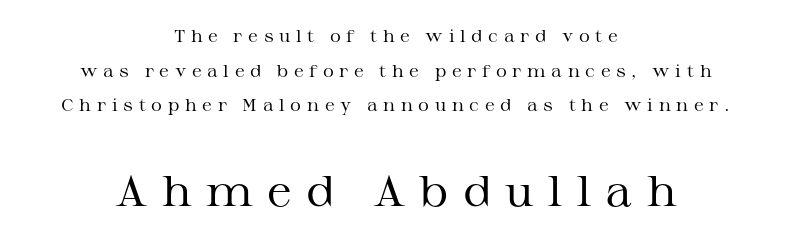
{"serif": "yes", "italic": "no", "bold": "no", "weight": "regular", "width": "wide", "stroke_contrast": "medium", "x_height": "medium", "monospaced": "no", "underline": "no", "align": "center", "line_spacing": "loose", "line_spacing_ratio": 2.04, "letter_spacing": "wide", "letter_spacing_em": 0.33, "larger_block": "second", "size_ratio": 2.53, "glyph_px": 43}
